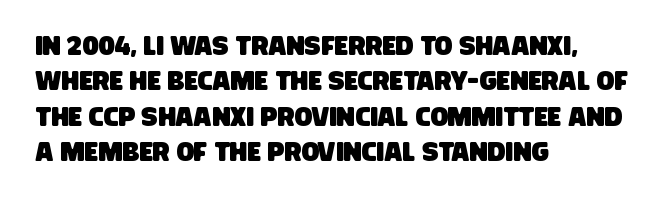
{"underline": "no", "align": "left", "line_spacing": "normal", "line_spacing_ratio": 1.36, "letter_spacing": "normal", "letter_spacing_em": 0.0, "glyph_px": 26}
